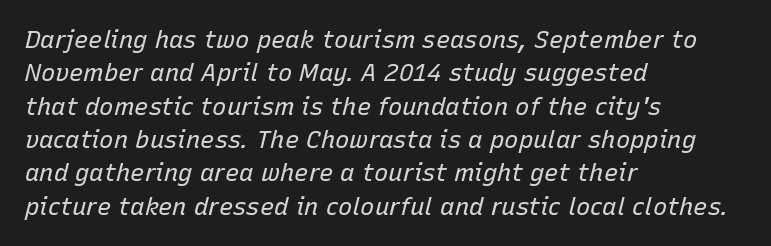
The image shows 24 px text type, italic (leaning right); set left-aligned, normal line spacing (1.39x), normal letter spacing, not underlined.
